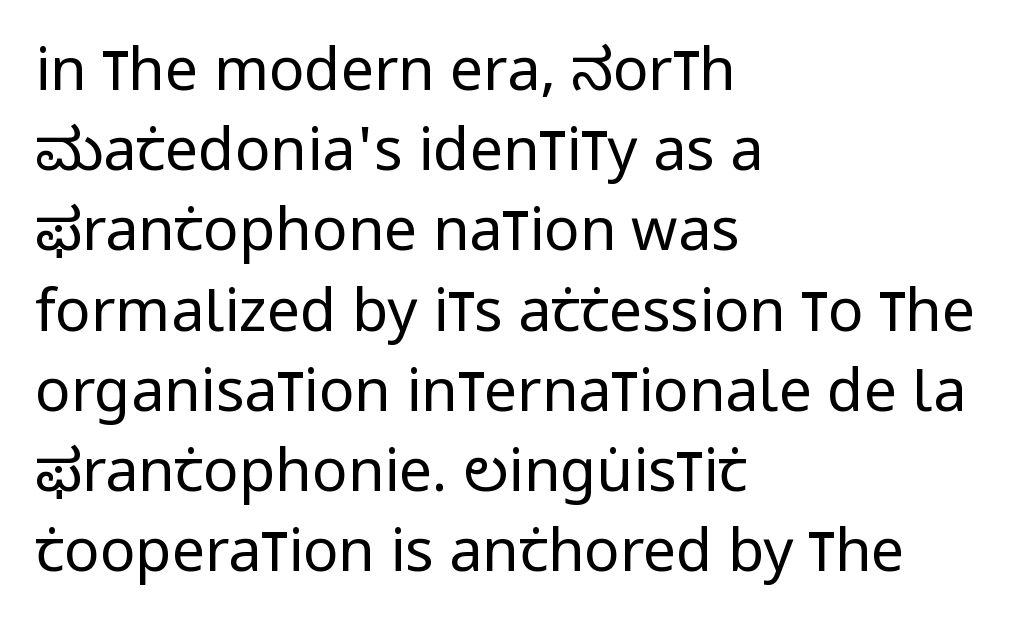
{"serif": "no", "italic": "no", "bold": "no", "weight": "regular", "width": "condensed", "stroke_contrast": "low", "x_height": "large", "monospaced": "no", "underline": "no", "align": "left", "line_spacing": "normal", "line_spacing_ratio": 1.36, "letter_spacing": "normal", "letter_spacing_em": 0.0, "glyph_px": 59}
